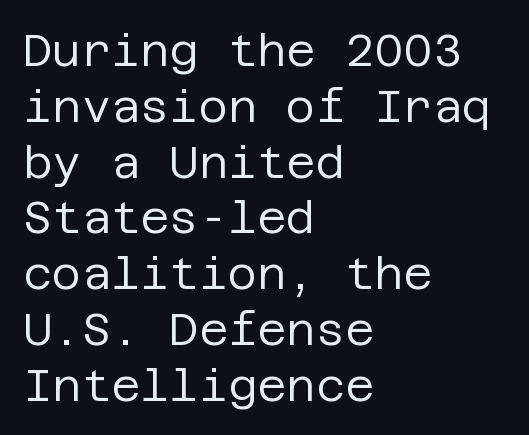
{"serif": "no", "italic": "no", "bold": "no", "weight": "regular", "width": "normal", "stroke_contrast": "low", "x_height": "large", "underline": "no", "align": "left", "line_spacing_ratio": 1.24, "letter_spacing": "normal", "letter_spacing_em": 0.0, "glyph_px": 45}
